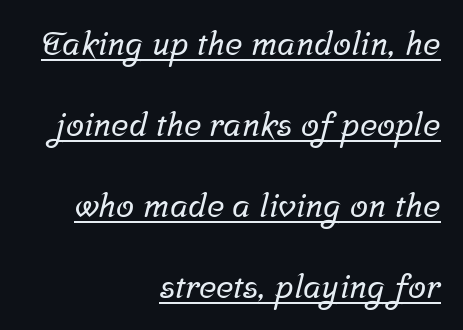
The image shows 33 px text type; set right-aligned, loose line spacing (2.45x), normal letter spacing, underlined; low stroke contrast and a medium x-height.
